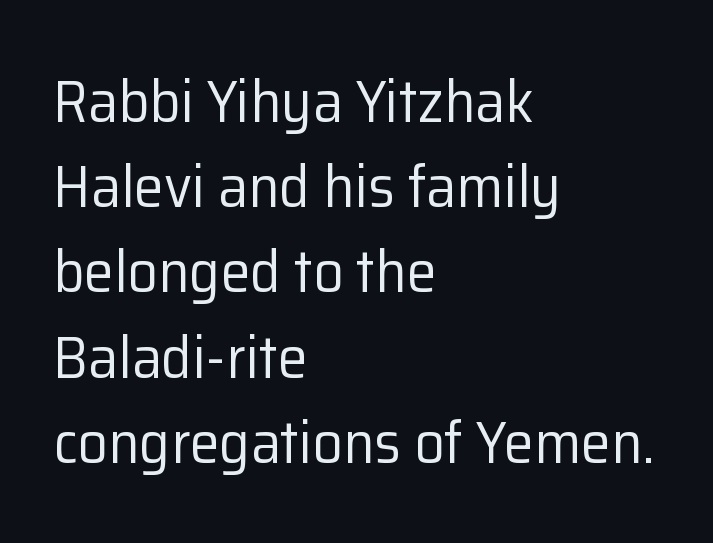
The image shows 60 px regular-weight sans-serif type, upright; set left-aligned, normal line spacing (1.42x), normal letter spacing, not underlined; low stroke contrast and a medium x-height.
